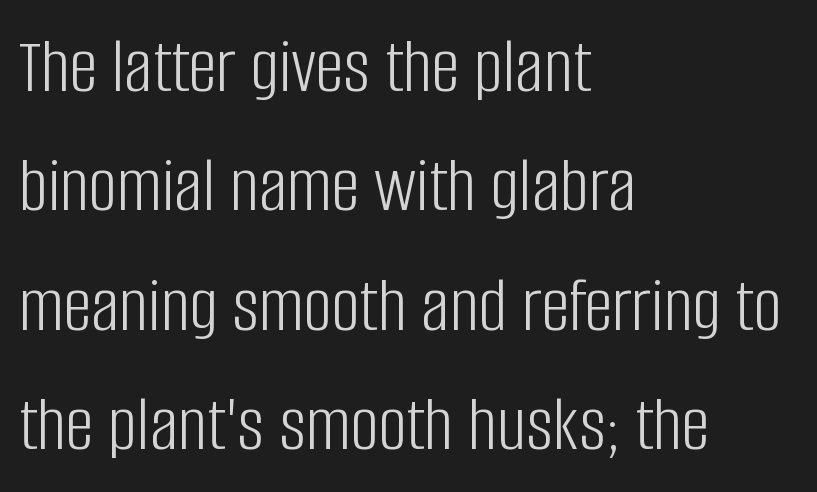
The image shows 79 px light, condensed sans-serif type, upright; set left-aligned, normal line spacing (1.51x), normal letter spacing, not underlined; low stroke contrast and a large x-height.
